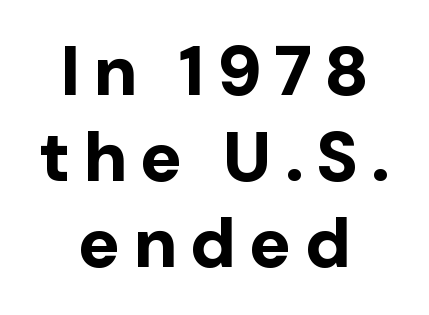
Quick note: underline off. The rag falls on both sides of this text block equally. The specimen reads as upright at a glance. Heft: maximum for text — a bold. The face used here is proportionally spaced, like ordinary book or web type. The font family rendered here belongs to the sans-serif group.
